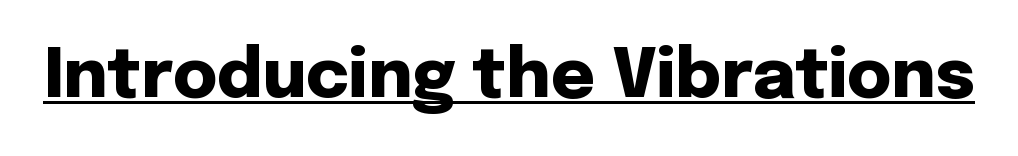
Q: Is the text bold? A: Yes.
Q: Is the text italic (slanted)? A: No, it is upright.
Q: Is the typeface a serif or a sans-serif typeface? A: Sans-serif.
Q: Is the text underlined? A: Yes.
Q: Is the spacing between letters normal or unusually wide? A: Normal.
Q: Width (condensed, normal, or wide)? A: Normal.
Q: Stroke contrast? A: Low.
Q: x-height? A: Medium.
Q: Monospaced? A: No.
